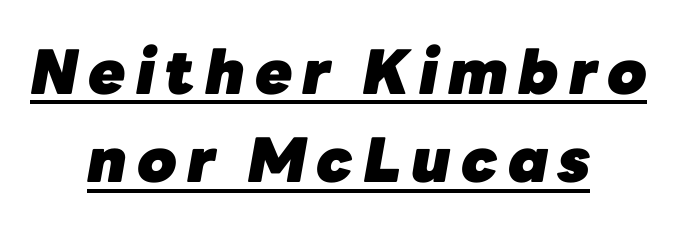
{"italic": "yes", "lean": "right", "slant_degrees": 10, "bold": "yes", "weight": "heavy", "width": "normal", "stroke_contrast": "low", "x_height": "medium", "monospaced": "no", "underline": "yes", "align": "center", "line_spacing": "normal", "line_spacing_ratio": 1.45, "glyph_px": 61}
